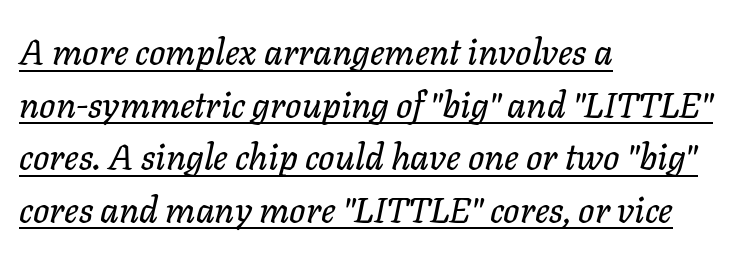
The image shows 36 px text type, italic (leaning right); set left-aligned, normal line spacing (1.46x), normal letter spacing, underlined; low stroke contrast and a medium x-height.
